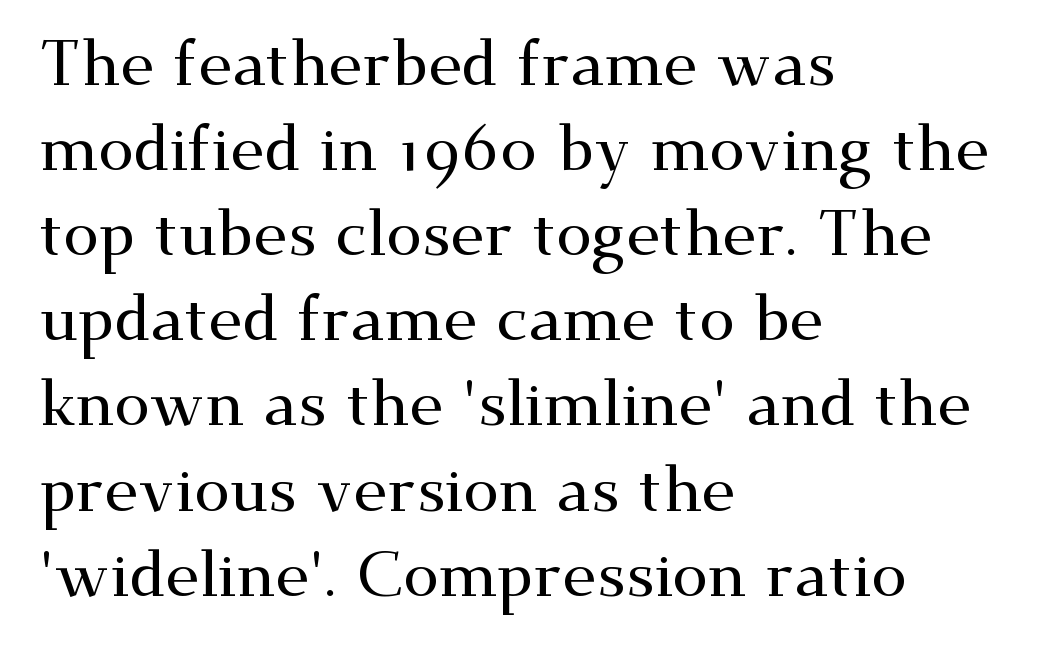
The image shows 64 px wide serif type, upright; set left-aligned, normal line spacing (1.33x), normal letter spacing, not underlined; medium stroke contrast and a small x-height.
